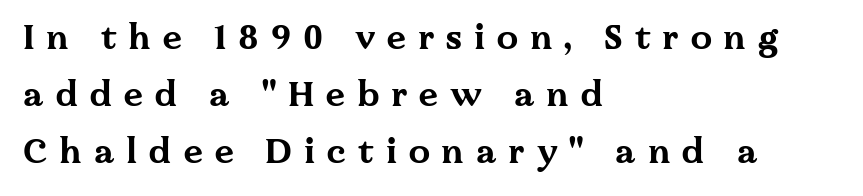
Q: Is the text bold? A: Yes.
Q: Is the text italic (slanted)? A: No, it is upright.
Q: Is the typeface a serif or a sans-serif typeface? A: Serif.
Q: Is the text underlined? A: No.
Q: How is the paragraph aligned? A: Left-aligned.
Q: Is the spacing between letters normal or unusually wide? A: Unusually wide.
Q: Is the spacing between lines tight, normal or loose? A: Normal.
Q: Width (condensed, normal, or wide)? A: Wide.
Q: Stroke contrast? A: Medium.
Q: x-height? A: Medium.
Q: Monospaced? A: No.
